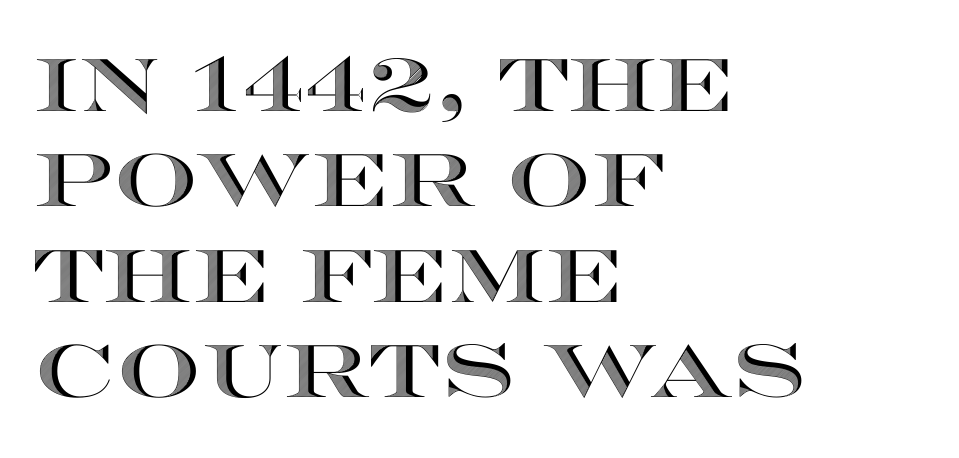
Q: Is the text italic (slanted)? A: No, it is upright.
Q: Is the text underlined? A: No.
Q: How is the paragraph aligned? A: Left-aligned.
Q: Is the spacing between letters normal or unusually wide? A: Normal.
Q: Is the spacing between lines tight, normal or loose? A: Normal.
Q: Width (condensed, normal, or wide)? A: Wide.
Q: x-height? A: Large.
Q: Monospaced? A: No.
